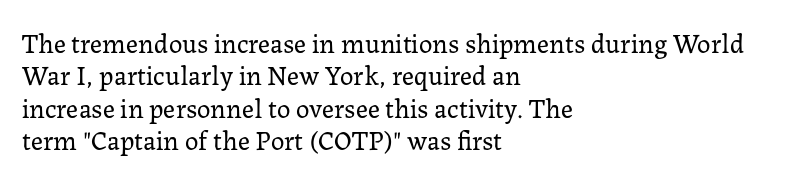
{"italic": "no", "bold": "no", "underline": "no", "align": "left", "line_spacing_ratio": 1.2, "letter_spacing": "normal", "letter_spacing_em": 0.0, "glyph_px": 27}
